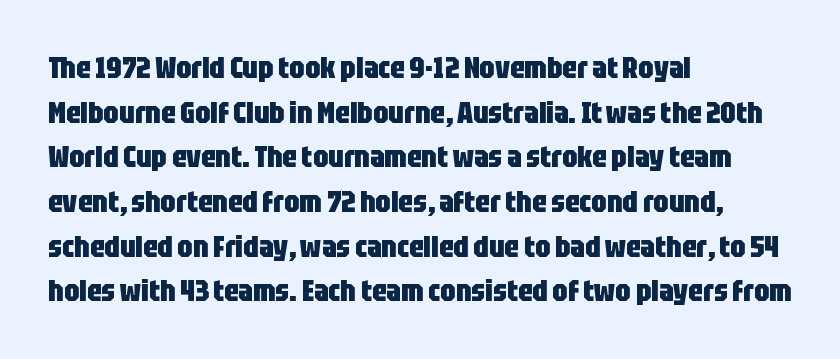
{"serif": "no", "italic": "no", "bold": "yes", "weight": "heavy", "width": "condensed", "stroke_contrast": "low", "x_height": "large", "monospaced": "no", "underline": "no", "align": "left", "line_spacing": "normal", "line_spacing_ratio": 1.49, "letter_spacing": "normal", "letter_spacing_em": 0.0, "glyph_px": 30}
